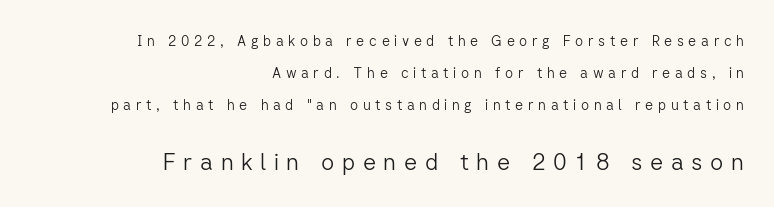
{"italic": "no", "bold": "no", "underline": "no", "align": "right", "line_spacing": "loose", "line_spacing_ratio": 2.3, "letter_spacing": "wide", "letter_spacing_em": 0.33, "larger_block": "second", "size_ratio": 1.64, "glyph_px": 23}
